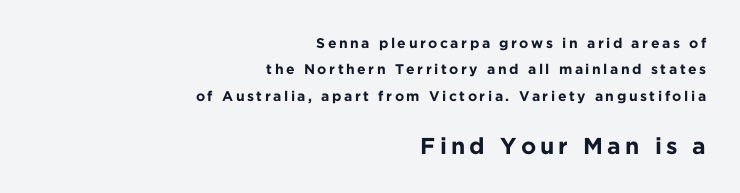
{"italic": "no", "bold": "yes", "underline": "no", "align": "right", "line_spacing_ratio": 1.89, "larger_block": "second", "size_ratio": 1.64, "glyph_px": 23}
